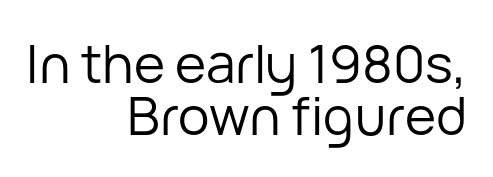
Q: Is the text bold? A: No.
Q: Is the text italic (slanted)? A: No, it is upright.
Q: Is the typeface a serif or a sans-serif typeface? A: Sans-serif.
Q: Is the text underlined? A: No.
Q: How is the paragraph aligned? A: Right-aligned.
Q: Is the spacing between letters normal or unusually wide? A: Normal.
Q: Is the spacing between lines tight, normal or loose? A: Tight.
Q: Width (condensed, normal, or wide)? A: Normal.
Q: Stroke contrast? A: Low.
Q: x-height? A: Medium.
Q: Monospaced? A: No.
